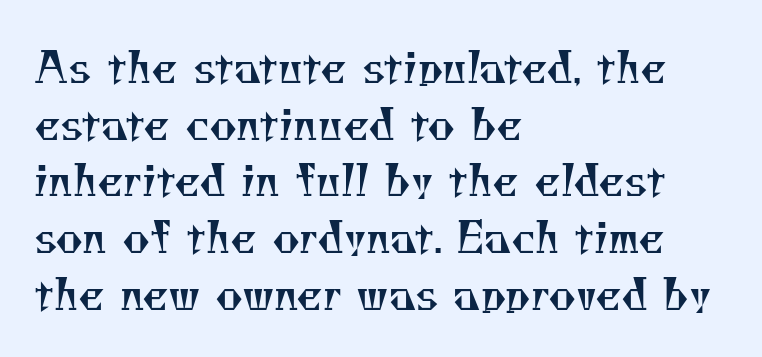
{"serif": "yes", "bold": "no", "weight": "regular", "width": "normal", "stroke_contrast": "medium", "x_height": "small", "monospaced": "no", "underline": "no", "align": "left", "line_spacing": "normal", "line_spacing_ratio": 1.35, "letter_spacing": "normal", "letter_spacing_em": 0.0, "glyph_px": 42}
